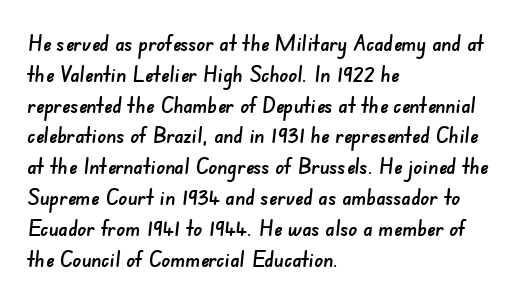
The image shows 22 px text type; set left-aligned, normal line spacing (1.4x), normal letter spacing, not underlined.
